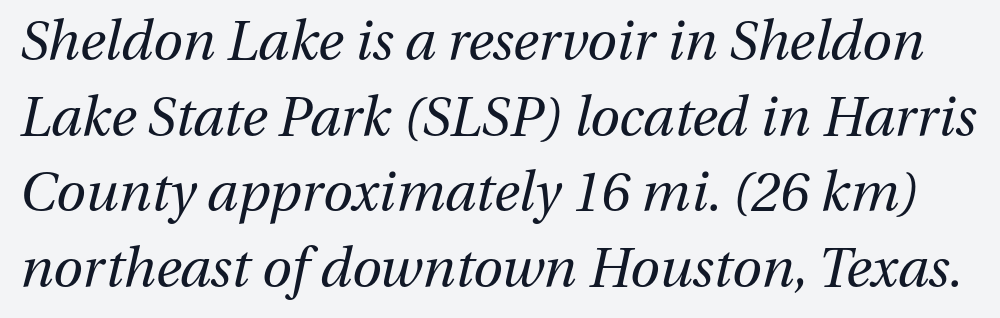
{"italic": "yes", "lean": "right", "slant_degrees": 13, "bold": "no", "weight": "regular", "width": "normal", "stroke_contrast": "medium", "x_height": "medium", "monospaced": "no", "underline": "no", "line_spacing": "normal", "line_spacing_ratio": 1.4, "letter_spacing": "normal", "letter_spacing_em": 0.0, "glyph_px": 54}
